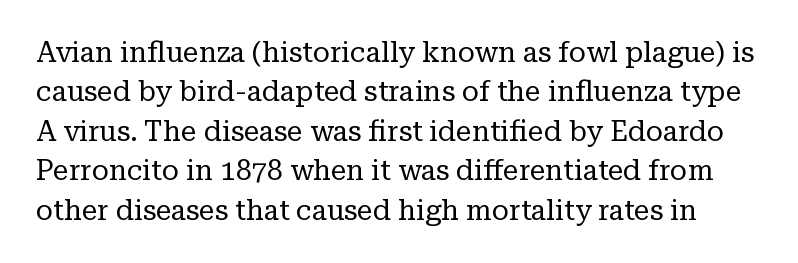
Examine the stroke ends and you'll spot serifs. Does extra space separate the letters? No, they use regular spacing. Stem width sits at or under what a default text font uses. The vertical gap from one line to the next is medium. Varying glyph widths throughout — classic text-font behaviour.
